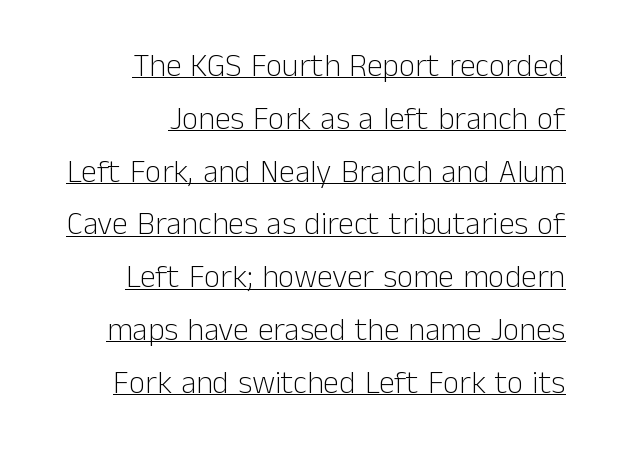
The image shows 32 px light sans-serif type, upright; set right-aligned, normal line spacing (1.65x), normal letter spacing, underlined; low stroke contrast and a medium x-height.
